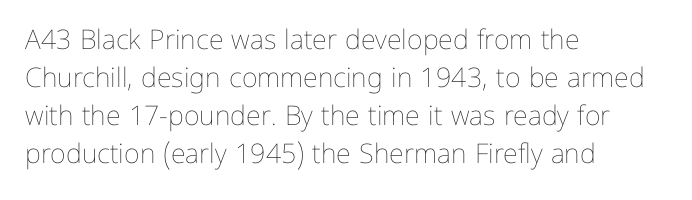
The image shows 27 px text type, upright; set left-aligned, normal line spacing (1.41x), normal letter spacing, not underlined.
